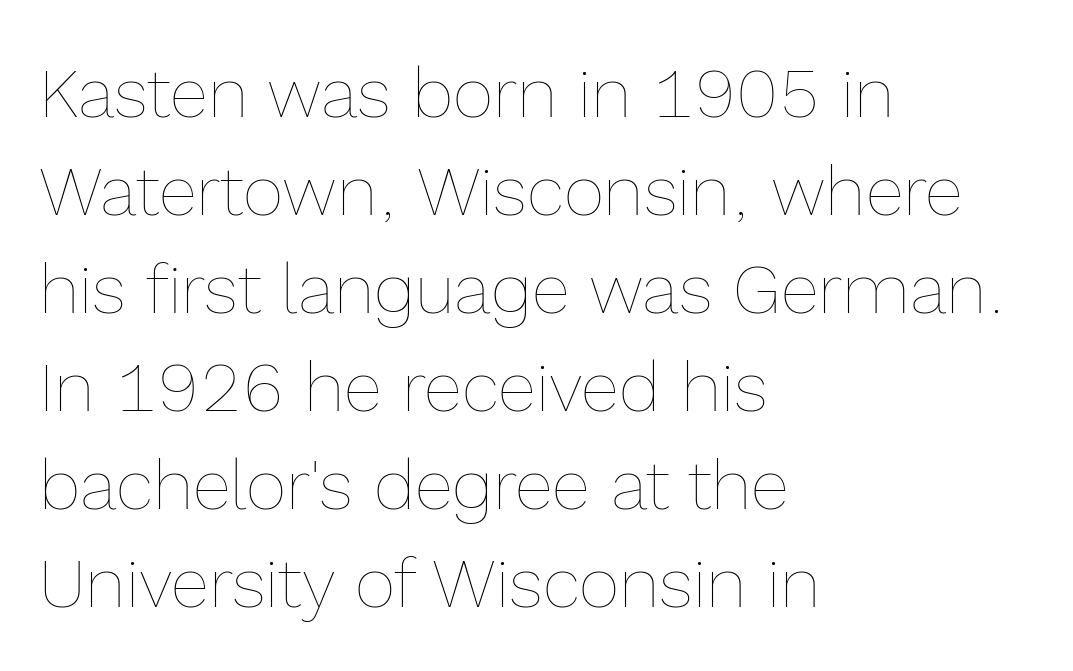
The image shows 70 px thin type, upright; set left-aligned, normal line spacing (1.4x), normal letter spacing, not underlined; a medium x-height.
